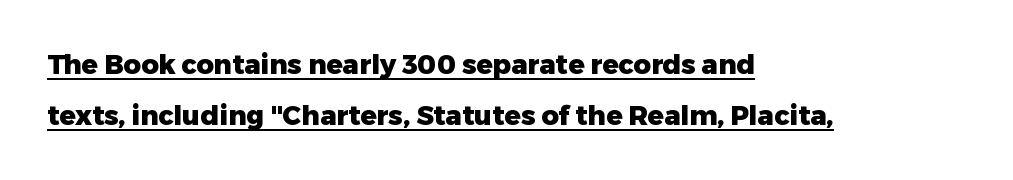
Q: Is the text bold? A: Yes.
Q: Is the text italic (slanted)? A: No, it is upright.
Q: Is the text underlined? A: Yes.
Q: How is the paragraph aligned? A: Left-aligned.
Q: Is the spacing between letters normal or unusually wide? A: Normal.
Q: Is the spacing between lines tight, normal or loose? A: Loose.
